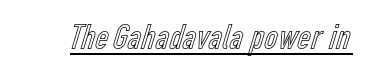
{"width": "condensed", "x_height": "medium", "monospaced": "no", "underline": "yes", "letter_spacing": "normal", "letter_spacing_em": 0.0, "glyph_px": 37}
